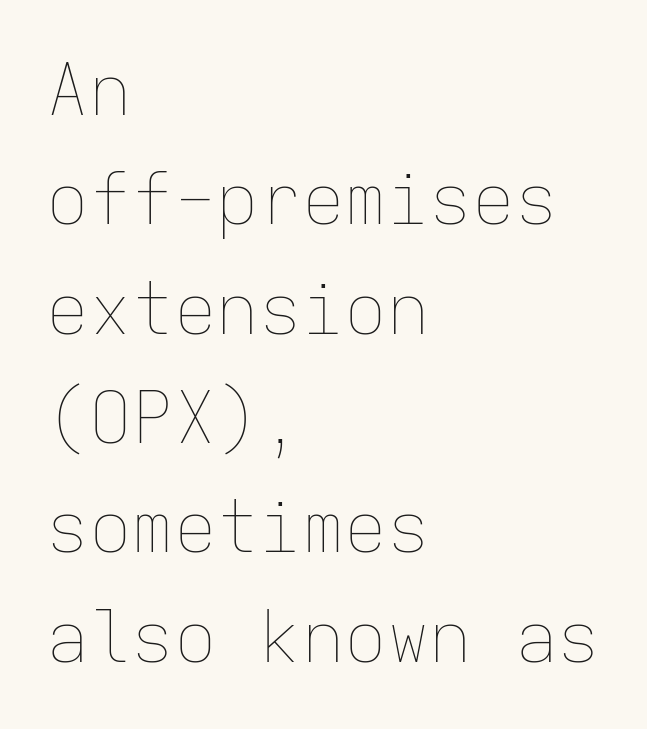
{"italic": "no", "bold": "no", "weight": "thin", "width": "normal", "stroke_contrast": "low", "x_height": "medium", "monospaced": "yes", "underline": "no", "align": "left", "line_spacing": "normal", "line_spacing_ratio": 1.54, "letter_spacing": "normal", "letter_spacing_em": 0.0, "glyph_px": 71}
